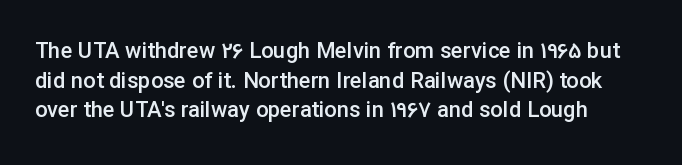
The image shows 22 px text type, upright; set normal line spacing (1.35x), normal letter spacing, not underlined.
